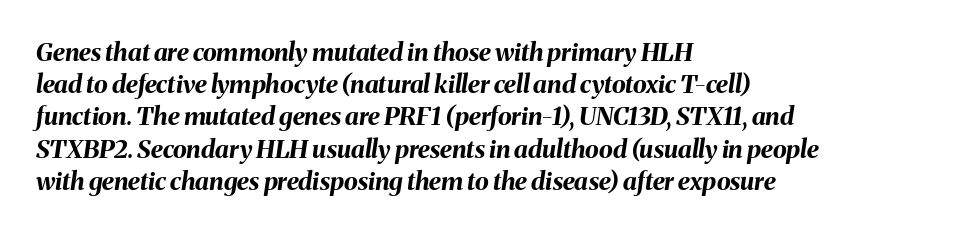
The image shows 25 px bold type, italic (leaning right); set left-aligned, normal line spacing (1.29x), normal letter spacing, not underlined.
